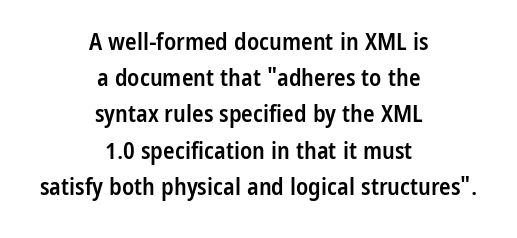
The passage shown stacks its lines at a standard gap. Every stem runs plumb, perpendicular to the baseline. Caption: semibold face, moderately heavy strokes. Notice how the passage keeps no hard edge, just a central spine.
